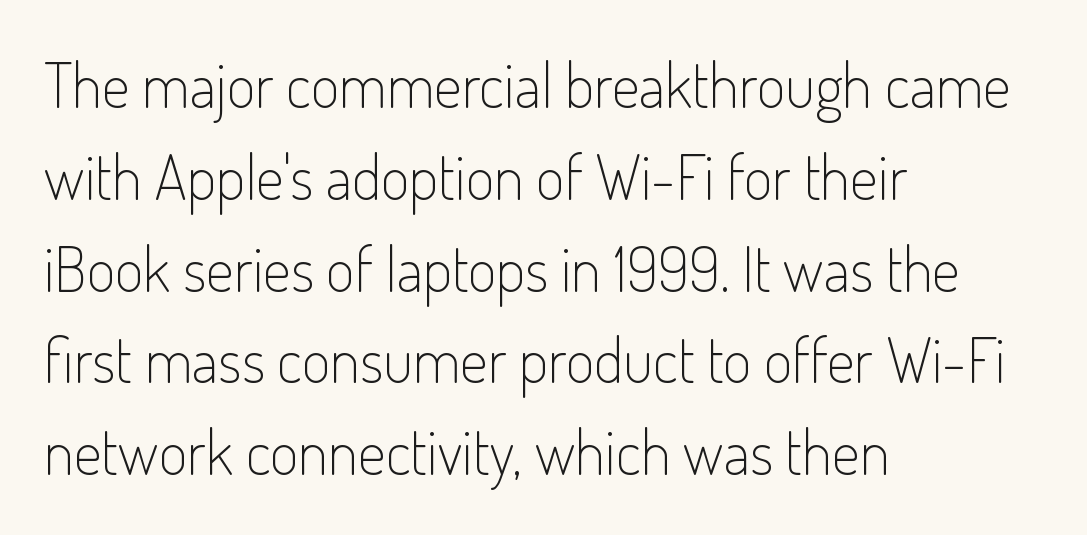
Q: Is the text bold? A: No.
Q: Is the text italic (slanted)? A: No, it is upright.
Q: Is the typeface a serif or a sans-serif typeface? A: Sans-serif.
Q: Is the text underlined? A: No.
Q: How is the paragraph aligned? A: Left-aligned.
Q: Is the spacing between letters normal or unusually wide? A: Normal.
Q: Is the spacing between lines tight, normal or loose? A: Normal.
Q: Width (condensed, normal, or wide)? A: Condensed.
Q: Stroke contrast? A: Low.
Q: x-height? A: Small.
Q: Monospaced? A: No.
